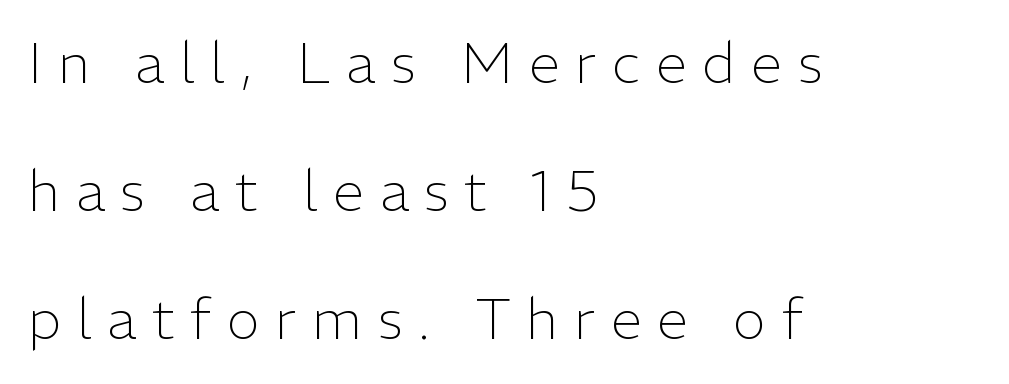
Q: Is the text bold? A: No.
Q: Is the text italic (slanted)? A: No, it is upright.
Q: Is the typeface a serif or a sans-serif typeface? A: Sans-serif.
Q: Is the text underlined? A: No.
Q: How is the paragraph aligned? A: Left-aligned.
Q: Is the spacing between letters normal or unusually wide? A: Unusually wide.
Q: Is the spacing between lines tight, normal or loose? A: Loose.
Q: Width (condensed, normal, or wide)? A: Normal.
Q: Stroke contrast? A: Low.
Q: x-height? A: Medium.
Q: Monospaced? A: No.
